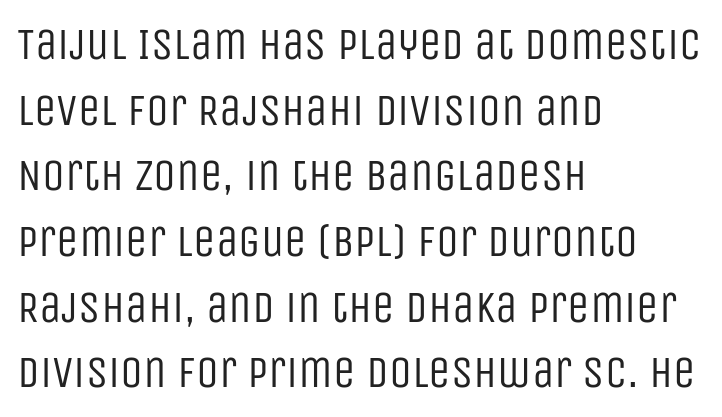
The image shows 45 px regular-weight, condensed sans-serif type, upright; set left-aligned, normal line spacing (1.46x), normal letter spacing, not underlined; low stroke contrast and a large x-height.
